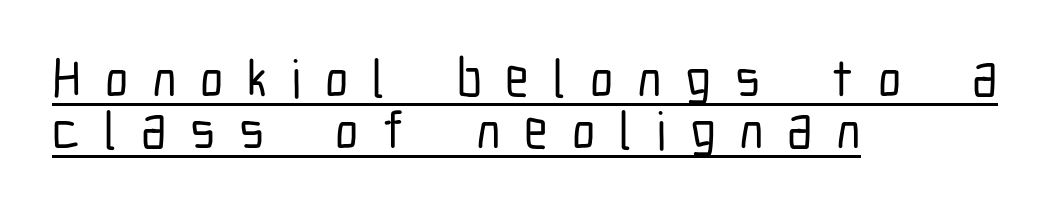
Q: Is the text italic (slanted)? A: No, it is upright.
Q: Is the typeface a serif or a sans-serif typeface? A: Sans-serif.
Q: Is the text underlined? A: Yes.
Q: How is the paragraph aligned? A: Left-aligned.
Q: Is the spacing between letters normal or unusually wide? A: Unusually wide.
Q: Is the spacing between lines tight, normal or loose? A: Tight.
Q: Width (condensed, normal, or wide)? A: Condensed.
Q: Stroke contrast? A: Low.
Q: x-height? A: Medium.
Q: Monospaced? A: No.
